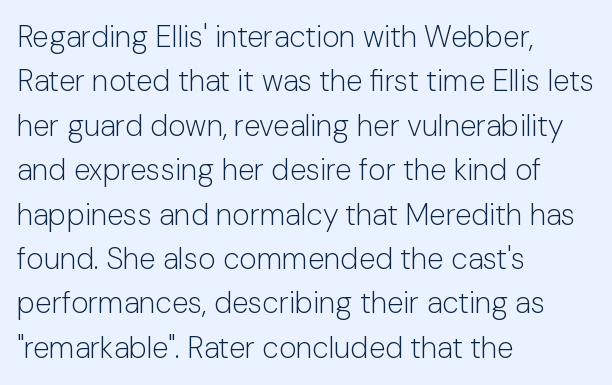
The image shows 30 px light sans-serif type, upright; set left-aligned, normal line spacing (1.48x), normal letter spacing, not underlined; low stroke contrast and a medium x-height.
